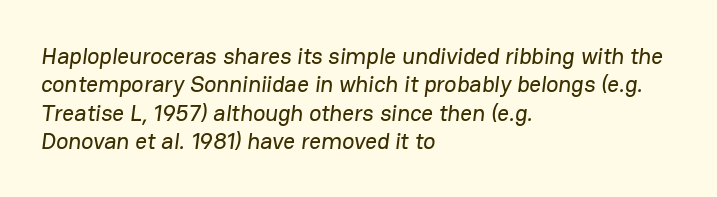
{"underline": "no", "align": "left", "line_spacing_ratio": 1.23, "letter_spacing": "normal", "letter_spacing_em": 0.0, "glyph_px": 23}
